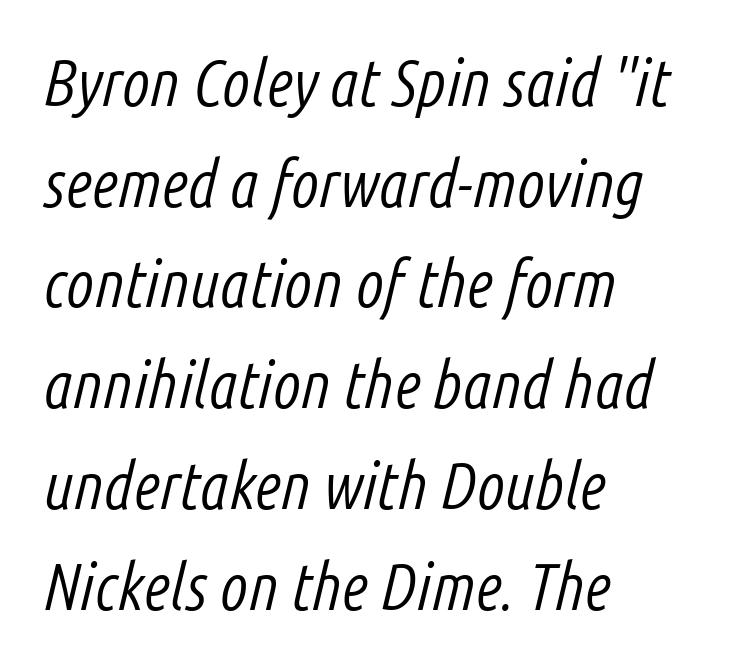
Emphasis-style slanted type is in use. Letter spacing: default. Each row of text sits above clean, open space. Spacing verdict: proportional, widths tailored to each character.
